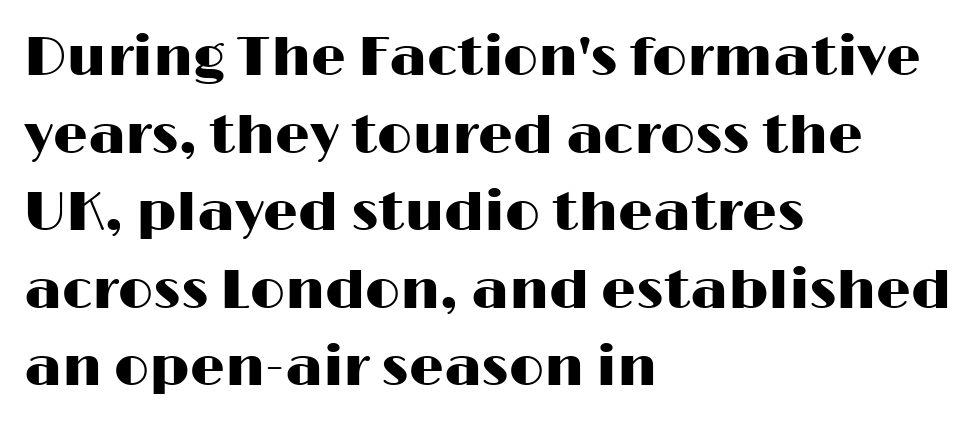
The image shows 55 px wide sans-serif type, upright; set left-aligned, normal line spacing (1.41x), normal letter spacing, not underlined; high stroke contrast and a medium x-height.
